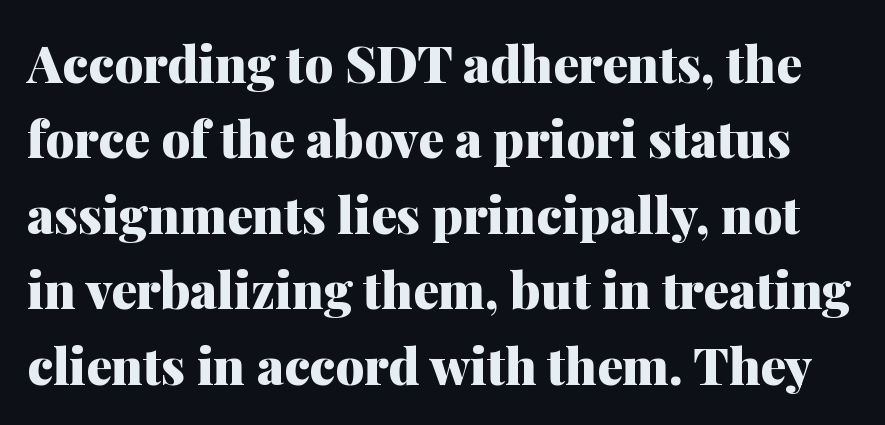
{"serif": "yes", "italic": "no", "bold": "yes", "weight": "heavy", "width": "normal", "stroke_contrast": "medium", "x_height": "medium", "monospaced": "no", "underline": "no", "line_spacing": "normal", "line_spacing_ratio": 1.48, "letter_spacing": "normal", "letter_spacing_em": 0.0, "glyph_px": 51}
